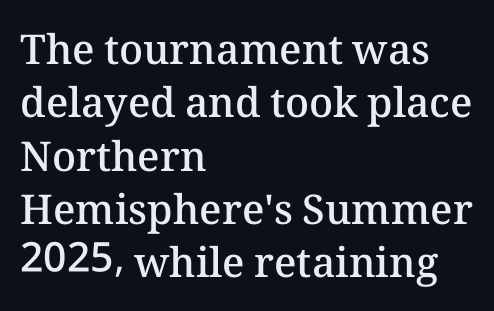
Q: Is the text bold? A: Semi-bold.
Q: Is the text italic (slanted)? A: No, it is upright.
Q: Is the text underlined? A: No.
Q: How is the paragraph aligned? A: Left-aligned.
Q: Is the spacing between letters normal or unusually wide? A: Normal.
Q: Is the spacing between lines tight, normal or loose? A: Normal.
Q: Width (condensed, normal, or wide)? A: Normal.
Q: Stroke contrast? A: Medium.
Q: x-height? A: Medium.
Q: Monospaced? A: No.
